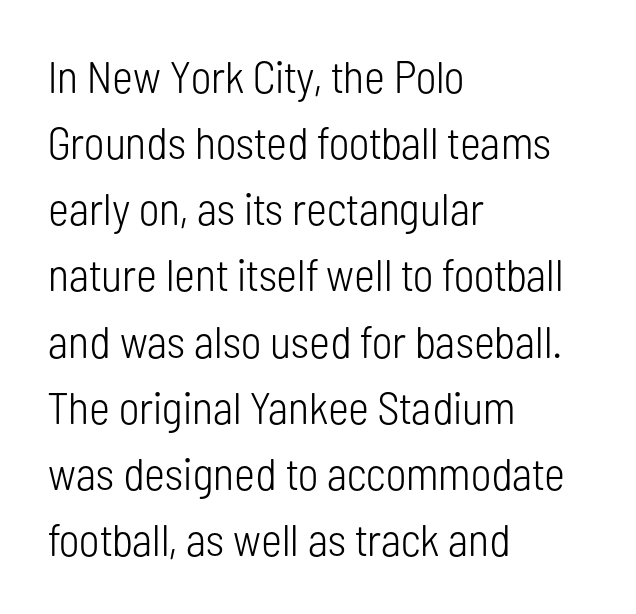
Q: Is the text bold? A: No.
Q: Is the text italic (slanted)? A: No, it is upright.
Q: Is the typeface a serif or a sans-serif typeface? A: Sans-serif.
Q: Is the text underlined? A: No.
Q: How is the paragraph aligned? A: Left-aligned.
Q: Is the spacing between letters normal or unusually wide? A: Normal.
Q: Is the spacing between lines tight, normal or loose? A: Normal.
Q: Width (condensed, normal, or wide)? A: Condensed.
Q: Stroke contrast? A: Low.
Q: x-height? A: Medium.
Q: Monospaced? A: No.
